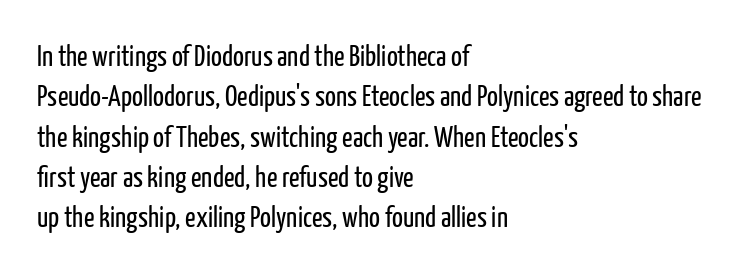
{"serif": "no", "italic": "no", "bold": "no", "weight": "regular", "width": "condensed", "stroke_contrast": "low", "x_height": "medium", "monospaced": "no", "underline": "no", "align": "left", "line_spacing": "normal", "line_spacing_ratio": 1.39, "letter_spacing": "normal", "letter_spacing_em": 0.0, "glyph_px": 29}
